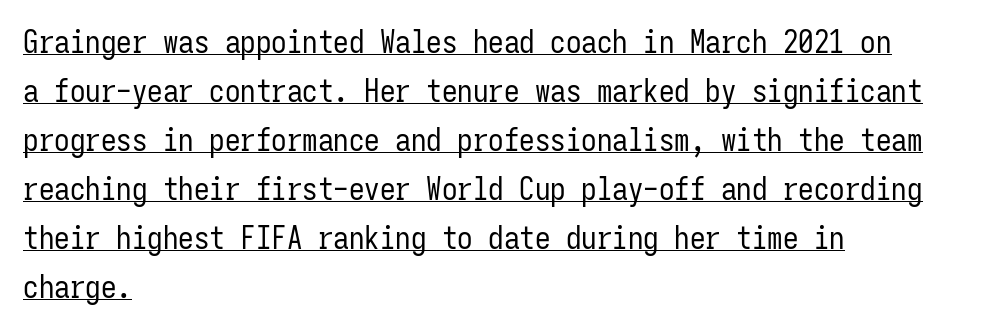
{"serif": "no", "italic": "no", "bold": "no", "weight": "regular", "width": "condensed", "stroke_contrast": "low", "x_height": "medium", "monospaced": "yes", "underline": "yes", "align": "left", "line_spacing": "normal", "line_spacing_ratio": 1.58, "letter_spacing": "normal", "letter_spacing_em": 0.0, "glyph_px": 31}
